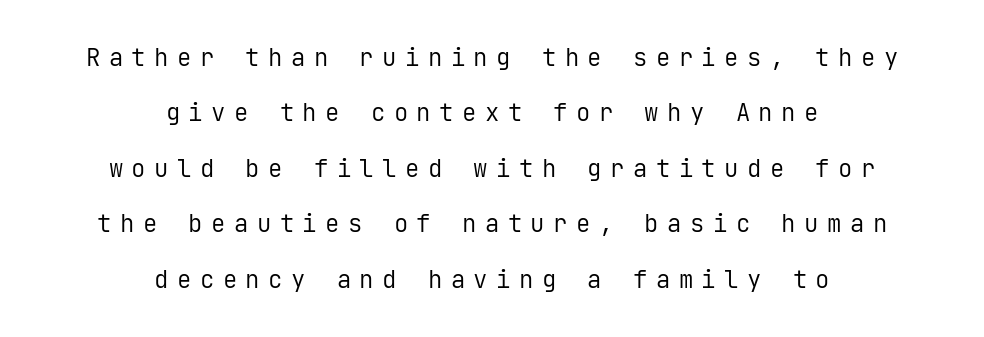
Q: Is the text bold? A: No.
Q: Is the text italic (slanted)? A: No, it is upright.
Q: Is the text underlined? A: No.
Q: How is the paragraph aligned? A: Centered.
Q: Is the spacing between letters normal or unusually wide? A: Unusually wide.
Q: Is the spacing between lines tight, normal or loose? A: Loose.
